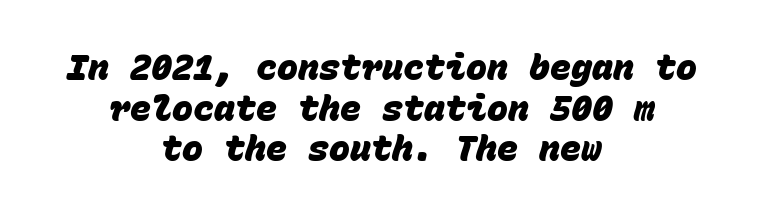
The image shows 35 px heavy sans-serif type, monospaced; set centered, line spacing 1.16x, normal letter spacing, not underlined; low stroke contrast and a large x-height.
